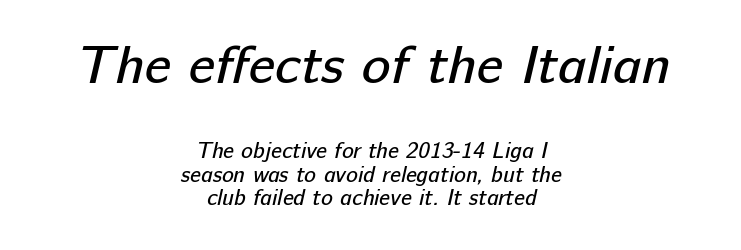
Q: Is the text bold? A: No.
Q: Is the typeface a serif or a sans-serif typeface? A: Sans-serif.
Q: Is the text underlined? A: No.
Q: How is the paragraph aligned? A: Centered.
Q: Is the spacing between letters normal or unusually wide? A: Normal.
Q: Is the spacing between lines tight, normal or loose? A: Tight.
Q: Which block of text is set in a larger size, the first (top) or the second (bottom)? A: The first (top) one.
Q: Width (condensed, normal, or wide)? A: Normal.
Q: Stroke contrast? A: Low.
Q: x-height? A: Medium.
Q: Monospaced? A: No.
